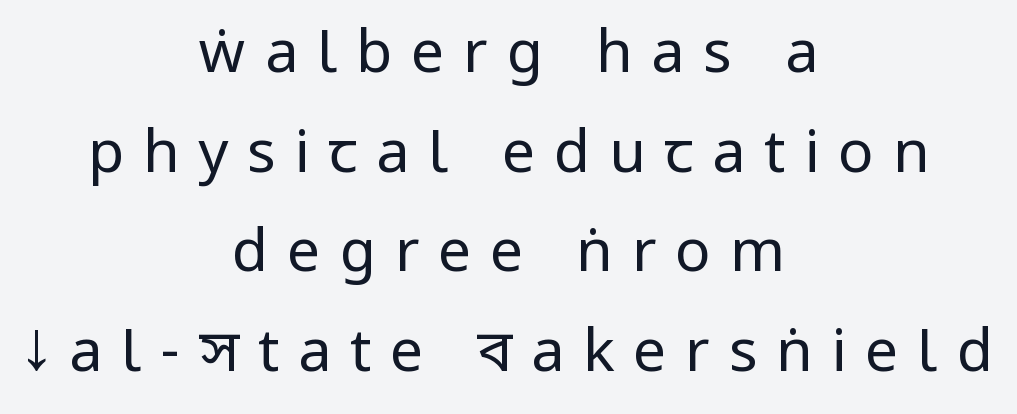
The glyphs in this specimen are sans serif. Where is the straight margin? There isn't one; the lines are centered. Each row of text sits above clean, open space. The face used here is rendered with a markedly widened letterfit. This sample uses an upright cut, with every glyph sitting square on the baseline. Stems here are at most as thick as an everyday book face.
